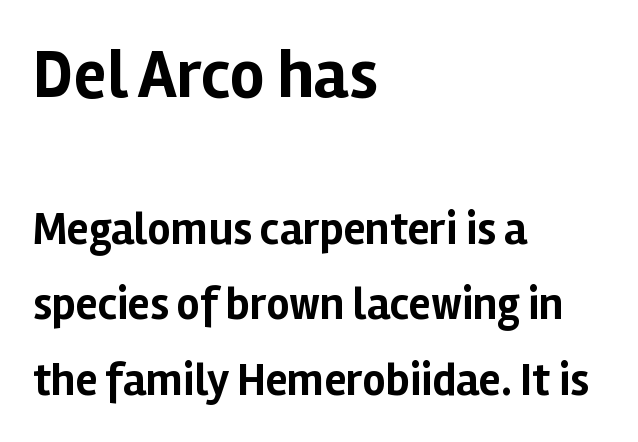
The image shows 68 px bold sans-serif type, upright; set left-aligned, normal line spacing (1.68x), normal letter spacing, not underlined; the first (top) block is 1.51x larger; low stroke contrast and a medium x-height.
